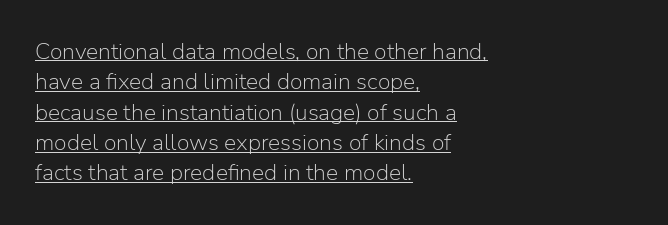
The image shows 23 px text type, upright; set left-aligned, normal line spacing (1.32x), normal letter spacing, underlined.
